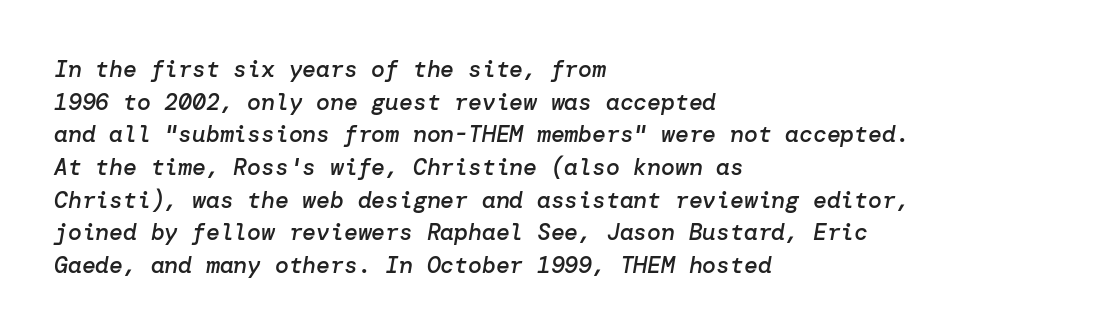
{"italic": "yes", "lean": "right", "slant_degrees": 10, "bold": "semi", "underline": "no", "align": "left", "line_spacing": "normal", "line_spacing_ratio": 1.42, "letter_spacing": "normal", "letter_spacing_em": 0.0, "glyph_px": 23}
